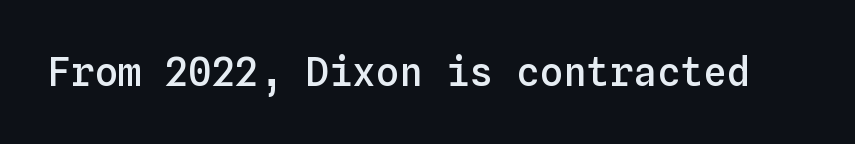
{"italic": "no", "bold": "semi", "weight": "semibold", "width": "normal", "stroke_contrast": "low", "x_height": "medium", "monospaced": "yes", "underline": "no", "letter_spacing": "normal", "letter_spacing_em": 0.0, "glyph_px": 39}
